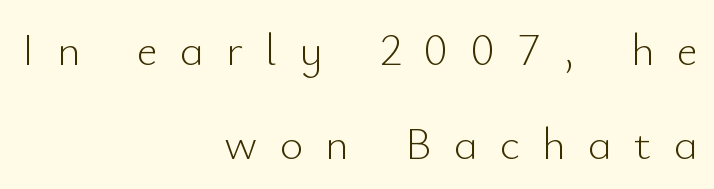
The image shows 46 px light sans-serif type, upright; set right-aligned, loose line spacing (2.04x), unusually wide letter spacing (+0.48 em), not underlined; low stroke contrast and a small x-height.
